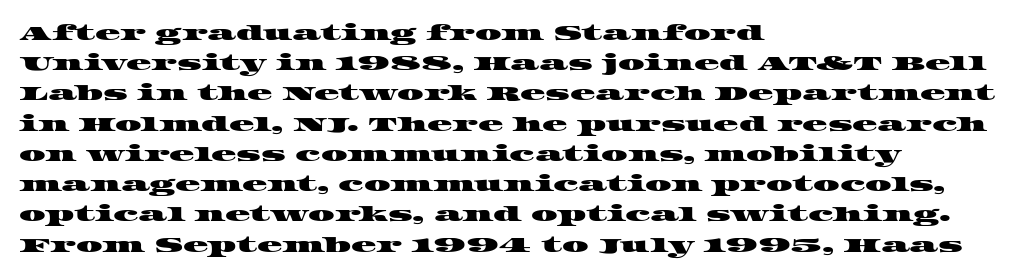
{"underline": "no", "align": "left", "line_spacing": "normal", "line_spacing_ratio": 1.44, "letter_spacing": "normal", "letter_spacing_em": 0.0, "glyph_px": 21}
